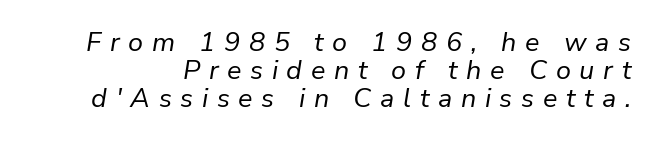
{"italic": "yes", "lean": "right", "slant_degrees": 9, "bold": "no", "underline": "no", "line_spacing": "tight", "line_spacing_ratio": 1.04, "letter_spacing": "wide", "letter_spacing_em": 0.32, "glyph_px": 27}
